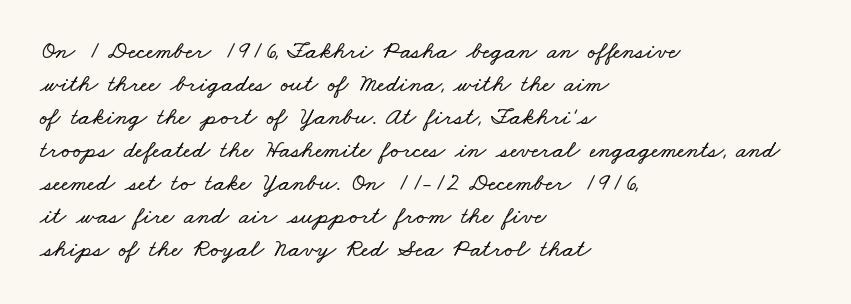
The image shows 25 px text type; set left-aligned, normal line spacing (1.32x), normal letter spacing, not underlined.
